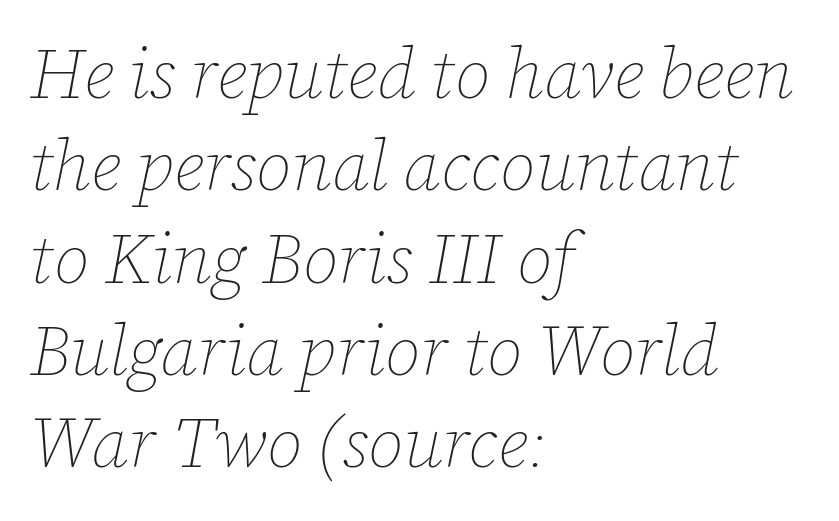
Q: Is the text bold? A: No.
Q: Is the text italic (slanted)? A: Yes, it leans right by about 12 degrees.
Q: Is the text underlined? A: No.
Q: How is the paragraph aligned? A: Left-aligned.
Q: Is the spacing between letters normal or unusually wide? A: Normal.
Q: Is the spacing between lines tight, normal or loose? A: Normal.
Q: Width (condensed, normal, or wide)? A: Normal.
Q: Stroke contrast? A: Low.
Q: x-height? A: Medium.
Q: Monospaced? A: No.
